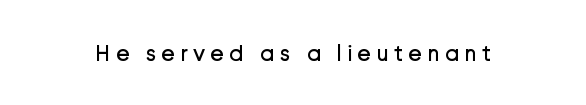
Q: Is the text bold? A: No.
Q: Is the text italic (slanted)? A: No, it is upright.
Q: Is the text underlined? A: No.
Q: Is the spacing between letters normal or unusually wide? A: Unusually wide.
